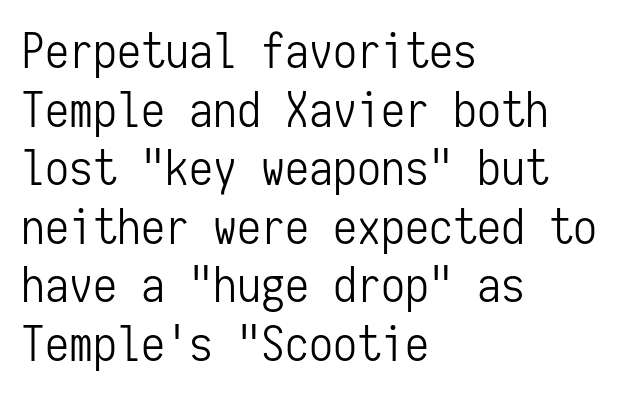
{"serif": "no", "italic": "no", "bold": "no", "weight": "light", "width": "condensed", "stroke_contrast": "low", "x_height": "medium", "monospaced": "yes", "underline": "no", "align": "left", "line_spacing_ratio": 1.22, "letter_spacing": "normal", "letter_spacing_em": 0.0, "glyph_px": 48}
